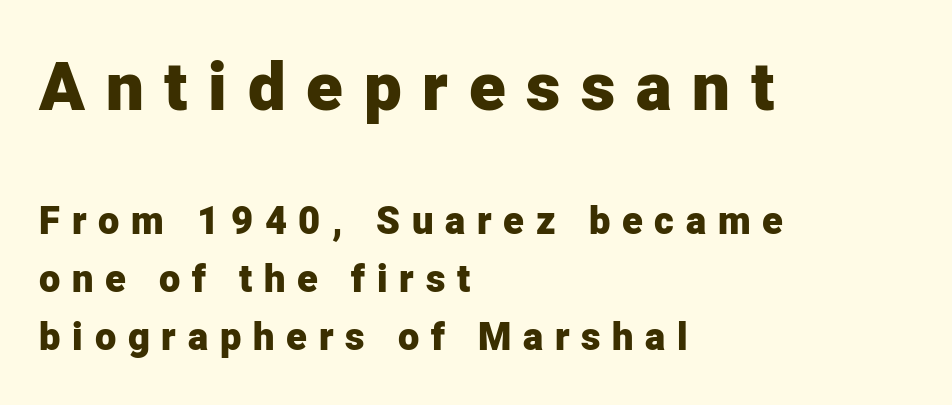
The image shows 67 px heavy sans-serif type, upright; set left-aligned, normal line spacing (1.52x), unusually wide letter spacing (+0.31 em), not underlined; the first (top) block is 1.76x larger; low stroke contrast and a medium x-height.
